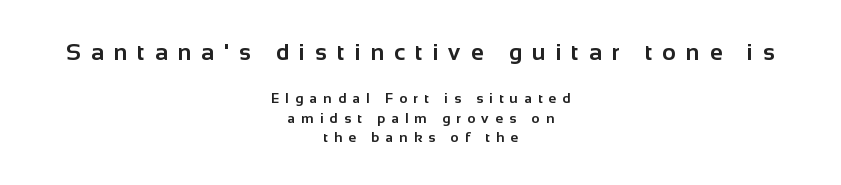
The image shows 23 px bold type, upright; set centered, normal line spacing (1.41x), unusually wide letter spacing (+0.44 em), not underlined; the first (top) block is 1.64x larger.
